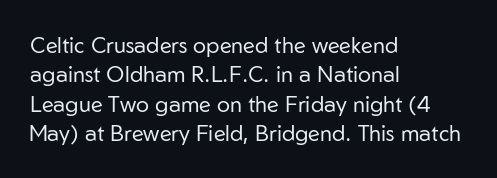
The image shows 22 px text type, upright; set left-aligned, normal line spacing (1.34x), normal letter spacing, not underlined.
